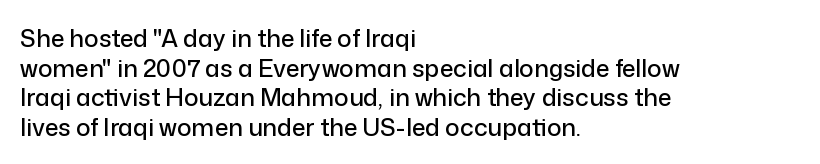
The image shows 24 px text type, upright; set left-aligned, line spacing 1.23x, normal letter spacing, not underlined.
